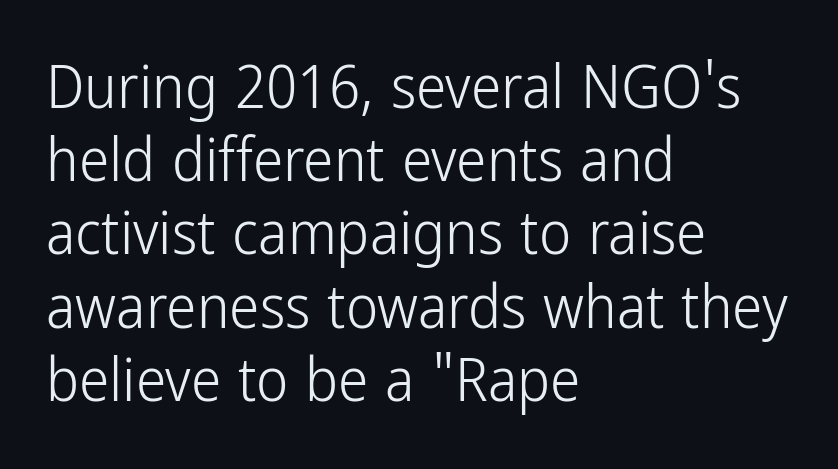
Q: Is the text bold? A: No.
Q: Is the text italic (slanted)? A: No, it is upright.
Q: Is the typeface a serif or a sans-serif typeface? A: Sans-serif.
Q: Is the text underlined? A: No.
Q: How is the paragraph aligned? A: Left-aligned.
Q: Is the spacing between letters normal or unusually wide? A: Normal.
Q: Width (condensed, normal, or wide)? A: Condensed.
Q: Stroke contrast? A: Low.
Q: x-height? A: Medium.
Q: Monospaced? A: No.
